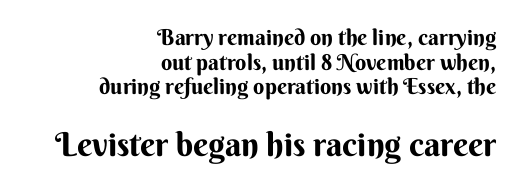
A sans-serif font was chosen for this passage. A typesetter would call this zero additional tracking. Descenders hang freely into open space. A student would call this right alignment; a typographer would say flush right, rag left.
